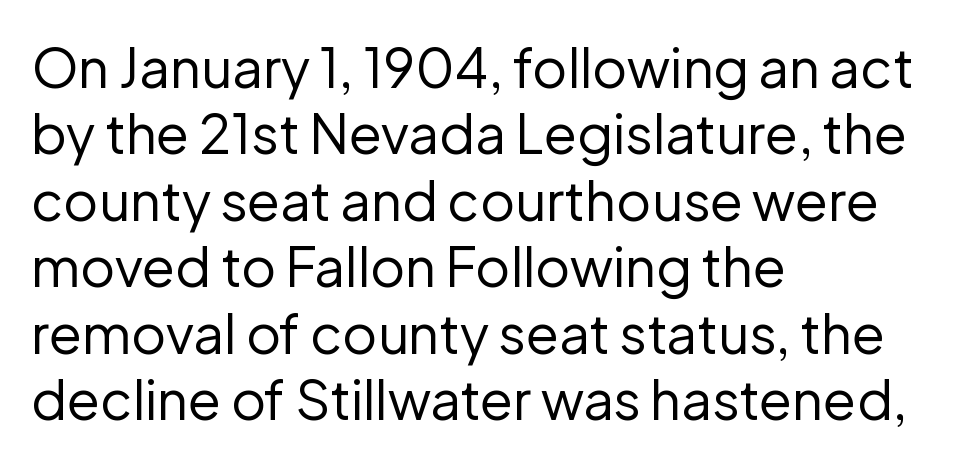
The image shows 54 px regular-weight sans-serif type, upright; set left-aligned, line spacing 1.23x, normal letter spacing, not underlined; low stroke contrast and a medium x-height.
